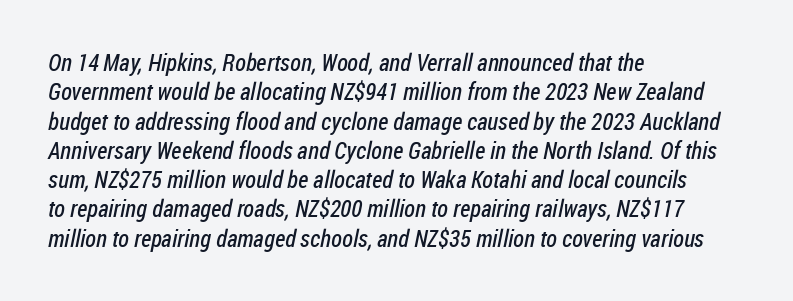
Q: Is the text bold? A: No.
Q: Is the text underlined? A: No.
Q: How is the paragraph aligned? A: Left-aligned.
Q: Is the spacing between letters normal or unusually wide? A: Normal.
